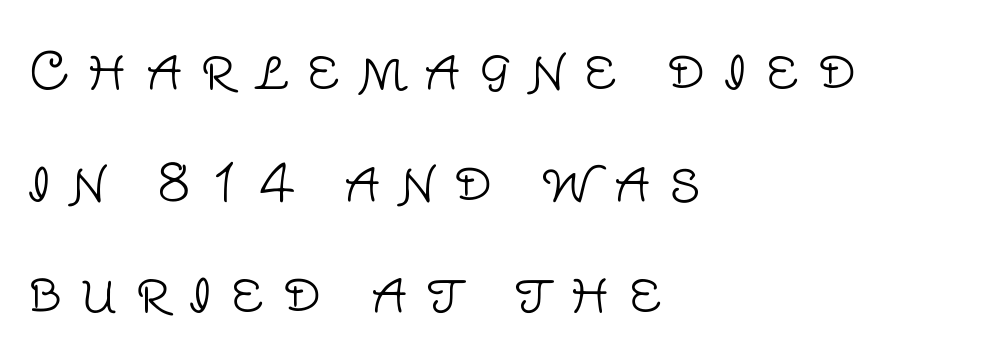
Is this a sans? Yes — the strokes have no serifs. These lines stack with their left ends in a neat column. The strokes carry an ordinary text weight at most. Honestly, the letter spacing is so wide it's the main thing you notice.
